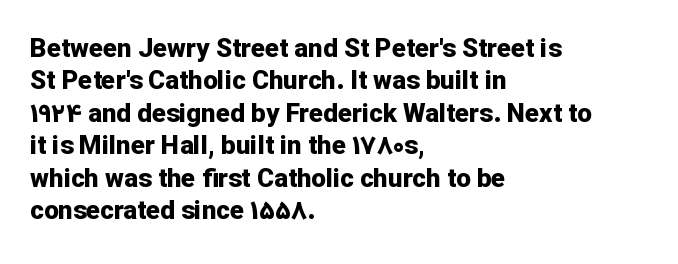
Interline gaps are of average width in this sample. Words float on clear page, feet unadorned. Weight check: bold — yes, fully. These lines were composed using upright roman letters.
